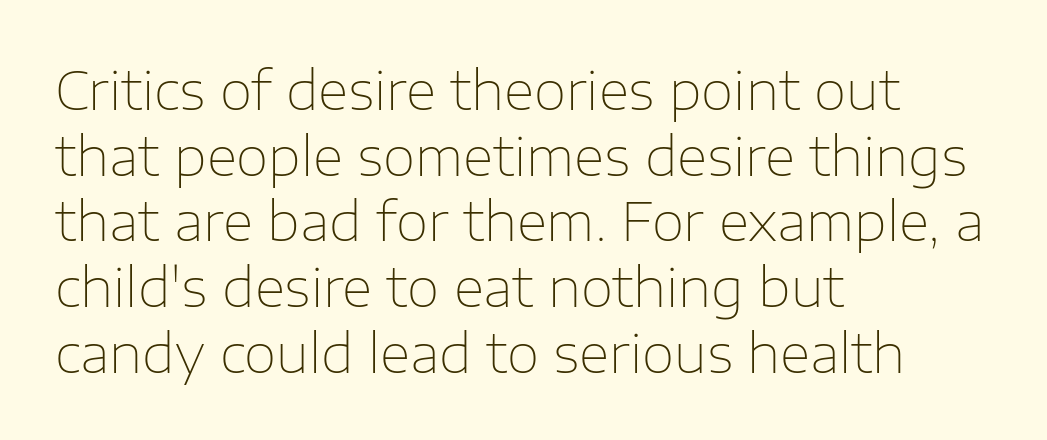
You can tell it's not italic because the verticals are truly vertical. What stands out about the letter spacing? Nothing — it is the standard amount. No heavy texture on the line: the type isn't bold. The glyphs are unaccompanied by any horizontal stroke below them. Note the varied advance widths — an 'i' is clearly narrower than an 'm'.
